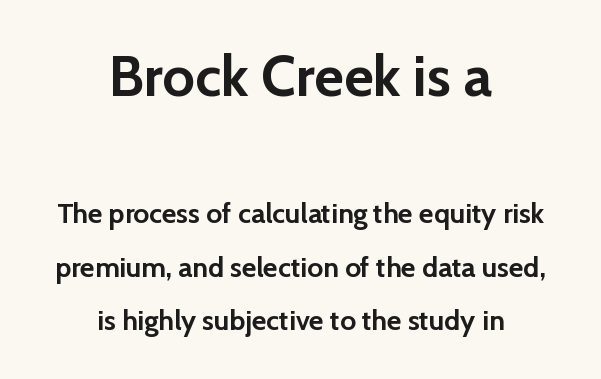
The image shows 57 px semibold sans-serif type, upright; set centered, loose line spacing (1.91x), normal letter spacing, not underlined; the first (top) block is 2.04x larger; low stroke contrast and a medium x-height.
